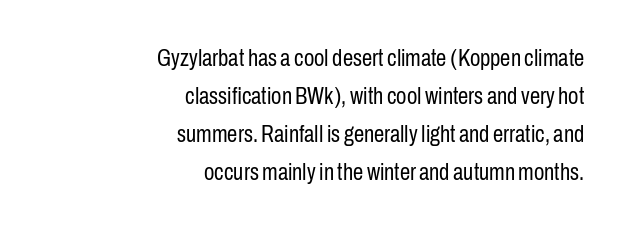
Q: Is the text bold? A: No.
Q: Is the text italic (slanted)? A: No, it is upright.
Q: Is the text underlined? A: No.
Q: How is the paragraph aligned? A: Right-aligned.
Q: Is the spacing between letters normal or unusually wide? A: Normal.
Q: Is the spacing between lines tight, normal or loose? A: Normal.
